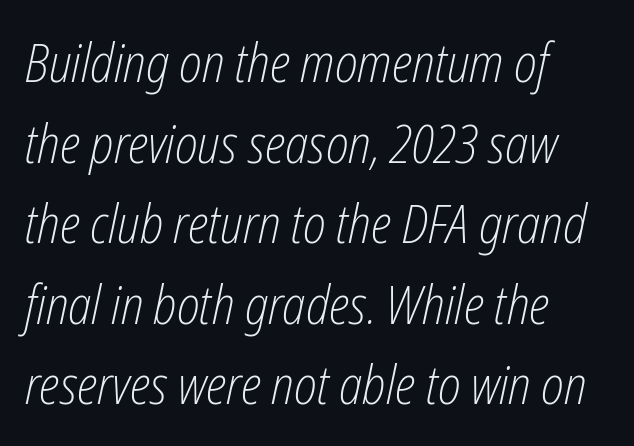
Q: Is the text bold? A: No.
Q: Is the text italic (slanted)? A: Yes, it leans right by about 12 degrees.
Q: Is the text underlined? A: No.
Q: How is the paragraph aligned? A: Left-aligned.
Q: Is the spacing between letters normal or unusually wide? A: Normal.
Q: Is the spacing between lines tight, normal or loose? A: Normal.
Q: Width (condensed, normal, or wide)? A: Condensed.
Q: Stroke contrast? A: Low.
Q: x-height? A: Medium.
Q: Monospaced? A: No.
